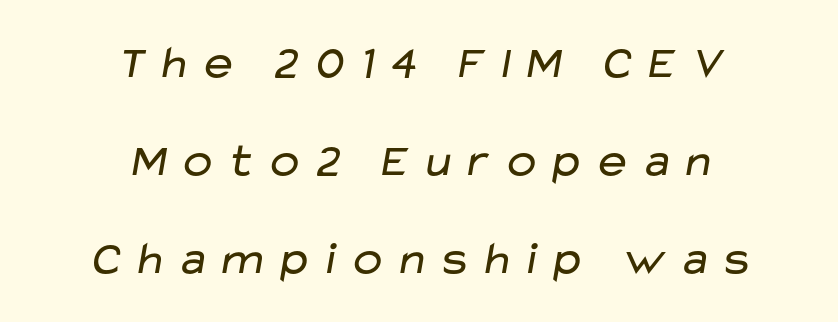
Q: Is the text bold? A: No.
Q: Is the typeface a serif or a sans-serif typeface? A: Sans-serif.
Q: Is the text underlined? A: No.
Q: How is the paragraph aligned? A: Centered.
Q: Is the spacing between lines tight, normal or loose? A: Loose.
Q: Width (condensed, normal, or wide)? A: Wide.
Q: Stroke contrast? A: Low.
Q: x-height? A: Medium.
Q: Monospaced? A: No.
